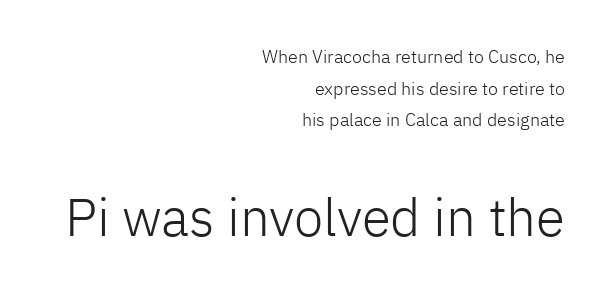
The image shows 53 px light sans-serif type, upright; set right-aligned, line spacing 1.76x, normal letter spacing, not underlined; the second (bottom) block is 2.94x larger; low stroke contrast and a medium x-height.
